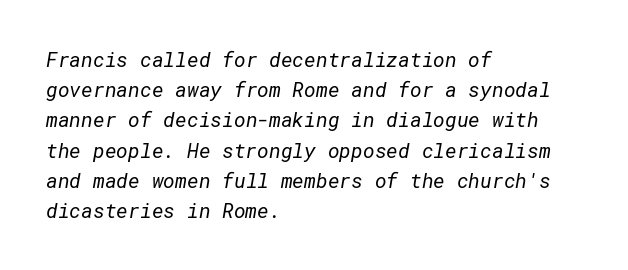
Q: Is the text bold? A: No.
Q: Is the text underlined? A: No.
Q: How is the paragraph aligned? A: Left-aligned.
Q: Is the spacing between letters normal or unusually wide? A: Normal.
Q: Is the spacing between lines tight, normal or loose? A: Normal.
